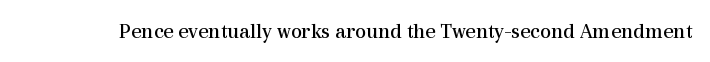
{"italic": "no", "bold": "no", "underline": "no", "letter_spacing": "normal", "letter_spacing_em": 0.0, "glyph_px": 22}
